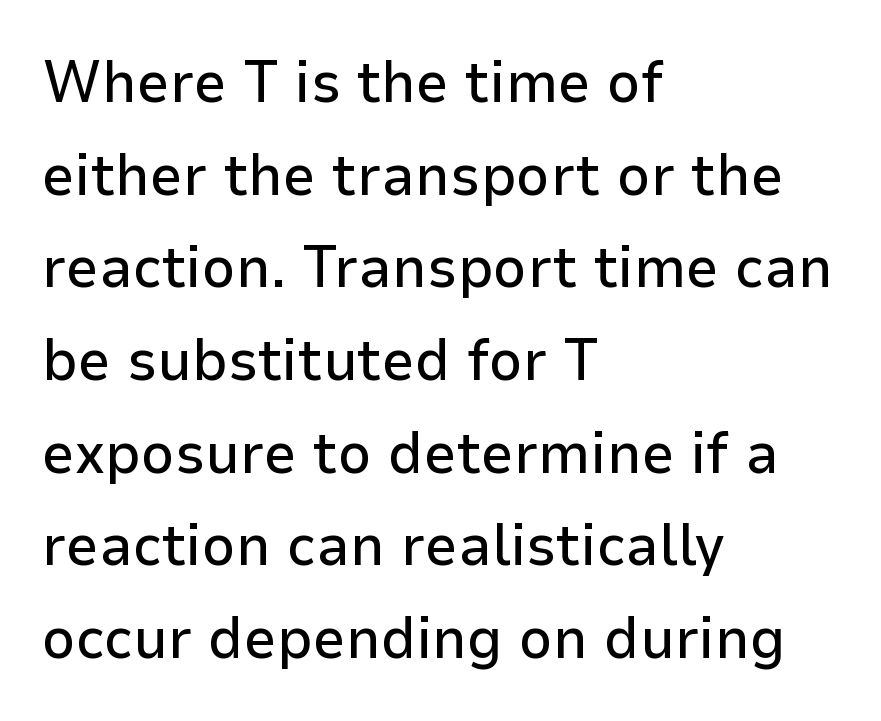
{"serif": "no", "italic": "no", "width": "normal", "stroke_contrast": "low", "x_height": "medium", "monospaced": "no", "underline": "no", "align": "left", "line_spacing": "normal", "line_spacing_ratio": 1.57, "letter_spacing": "normal", "letter_spacing_em": 0.0, "glyph_px": 59}
